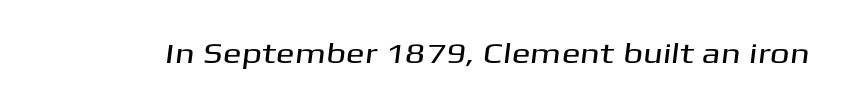
The line texture is even and compact thanks to regular tracking. Varying glyph widths throughout — classic text-font behaviour. The gap between lines stays unmarked. These lines are composed in type without serifs.
